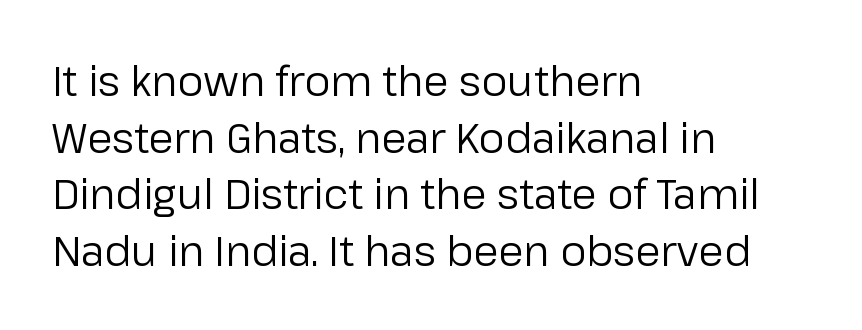
The image shows 41 px regular-weight sans-serif type, upright; set left-aligned, normal line spacing (1.38x), normal letter spacing, not underlined; low stroke contrast and a medium x-height.
